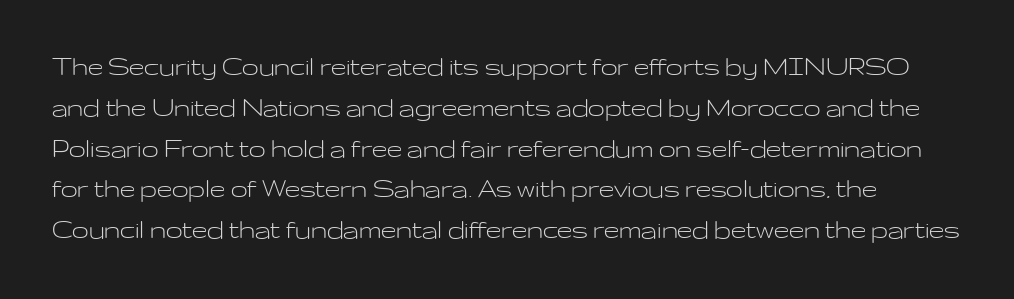
Q: Is the text bold? A: No.
Q: Is the text italic (slanted)? A: No, it is upright.
Q: Is the typeface a serif or a sans-serif typeface? A: Sans-serif.
Q: Is the text underlined? A: No.
Q: Is the spacing between letters normal or unusually wide? A: Normal.
Q: Is the spacing between lines tight, normal or loose? A: Normal.
Q: Width (condensed, normal, or wide)? A: Wide.
Q: Stroke contrast? A: Low.
Q: x-height? A: Medium.
Q: Monospaced? A: No.
